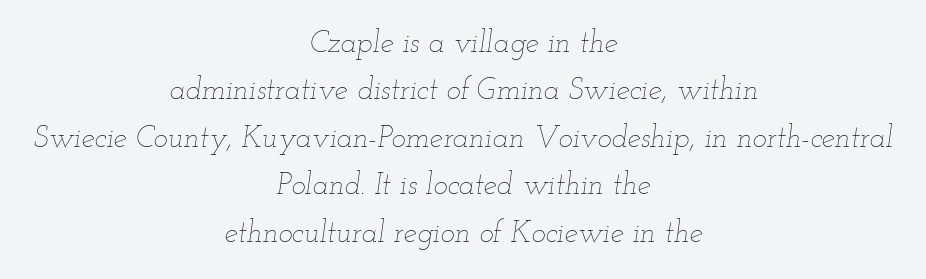
Stem width sits at or under what a default text font uses. You can tell it's italic because the verticals aren't actually vertical. These lines are rendered in a variable-pitch font. The lines are quadded center. How are the letters spaced? Ordinarily, with no added tracking.
